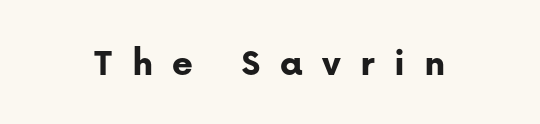
The image shows 40 px bold sans-serif type, upright; set centered, unusually wide letter spacing (+0.48 em), not underlined; low stroke contrast and a medium x-height.
